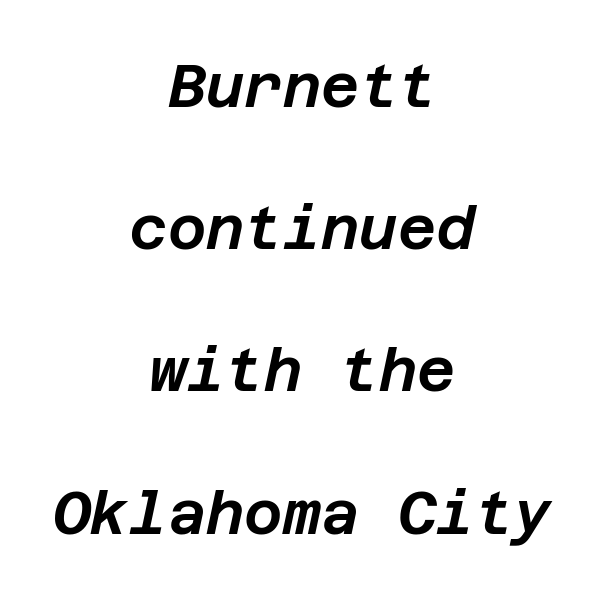
The image shows 59 px text type, italic (leaning right); set centered, loose line spacing (2.41x), normal letter spacing, not underlined; low stroke contrast and a large x-height.
